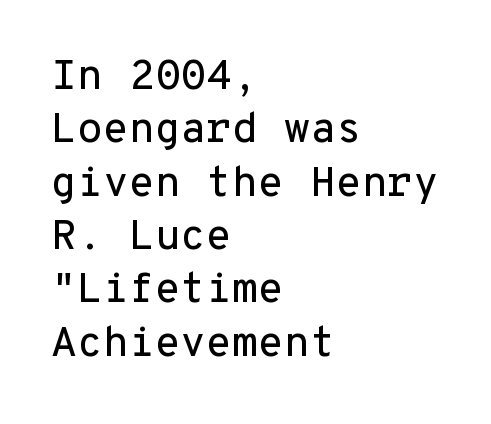
{"serif": "no", "italic": "no", "width": "normal", "stroke_contrast": "low", "x_height": "medium", "monospaced": "yes", "underline": "no", "align": "left", "line_spacing": "normal", "line_spacing_ratio": 1.27, "letter_spacing": "normal", "letter_spacing_em": 0.0, "glyph_px": 42}
